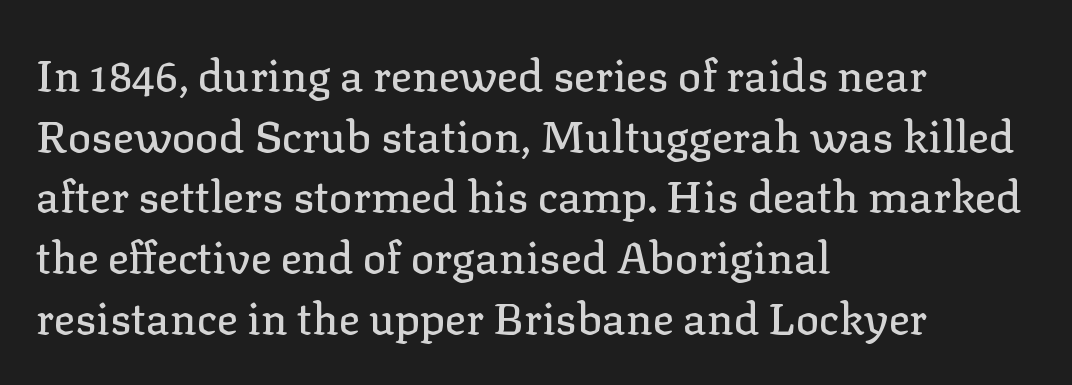
{"serif": "yes", "italic": "no", "width": "normal", "stroke_contrast": "low", "x_height": "medium", "monospaced": "no", "underline": "no", "align": "left", "line_spacing": "normal", "line_spacing_ratio": 1.38, "letter_spacing": "normal", "letter_spacing_em": 0.0, "glyph_px": 44}
